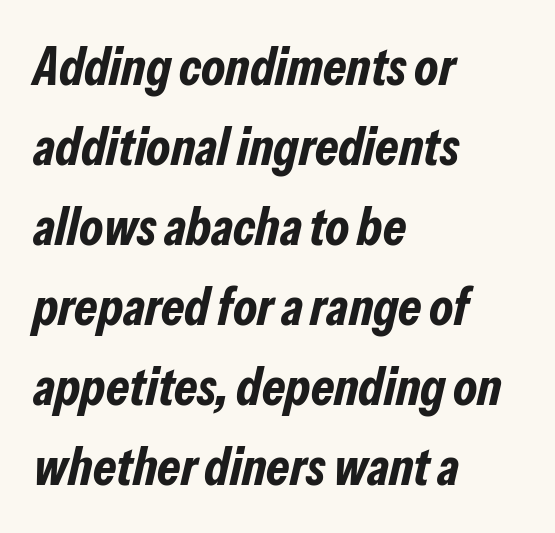
The rendering uses a bold face; every stroke is thick and dark. Line spacing here is normal. You could not count columns in this text — the font is proportionally spaced. The baseline area is clear. This sample is left-justified, so line endings fall wherever the words run out.
